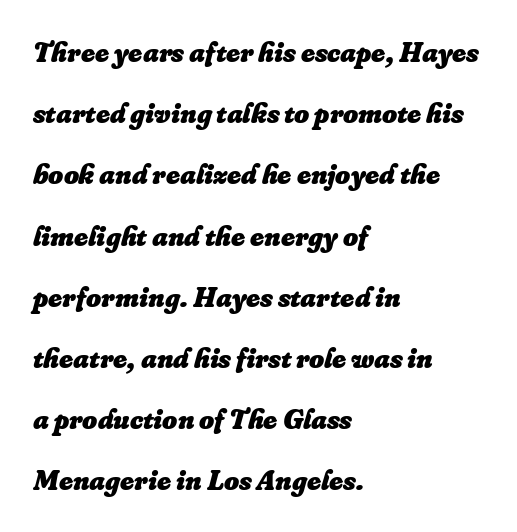
{"italic": "yes", "lean": "right", "slant_degrees": 16, "bold": "yes", "weight": "heavy", "width": "normal", "stroke_contrast": "low", "x_height": "small", "monospaced": "no", "underline": "no", "align": "left", "line_spacing": "loose", "line_spacing_ratio": 2.11, "letter_spacing": "normal", "letter_spacing_em": 0.0, "glyph_px": 29}
